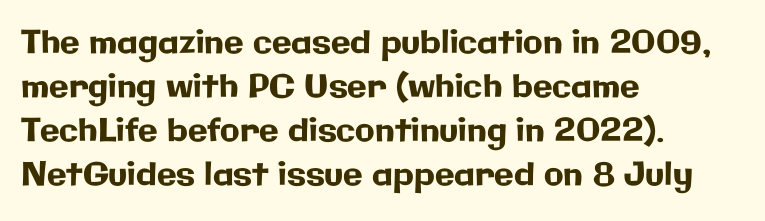
Short and long lines alike share a common starting point at left. Characters remain perfectly vertical along every line. Serifs: no, the terminals of the letterforms are clean. You could not count columns in this text — the font is proportionally spaced.
